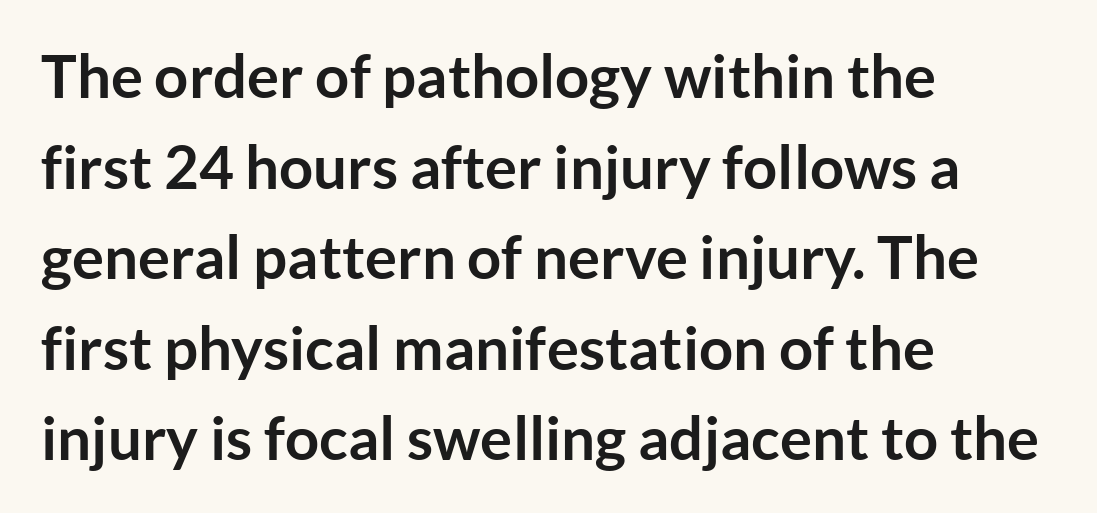
Casual observation: everything's shoved over to the left. Summary of weight: heavy, a full bold. Underline: absent. Unlike italic type, these characters show no tilt at all. How are the letters spaced? Ordinarily, with no added tracking. Do the characters align in a grid? No, the font is proportional.
